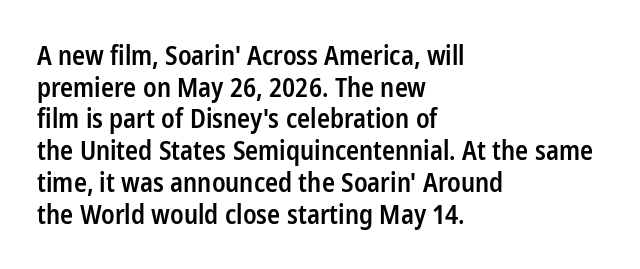
The image shows 26 px text type, upright; set left-aligned, line spacing 1.22x, normal letter spacing, not underlined.
